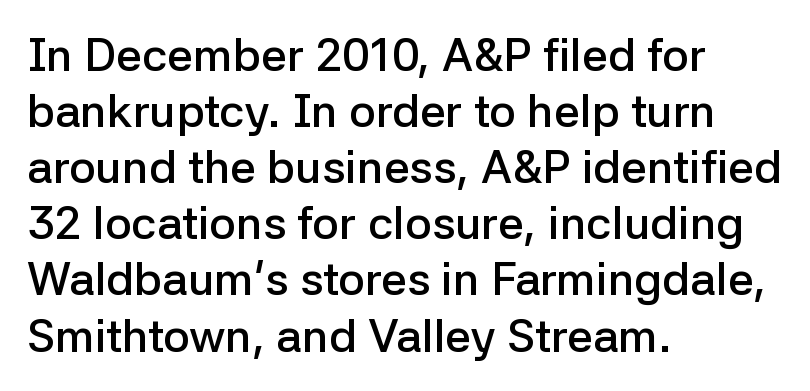
{"serif": "no", "italic": "no", "bold": "semi", "weight": "semibold", "width": "normal", "stroke_contrast": "low", "x_height": "medium", "monospaced": "no", "underline": "no", "align": "left", "line_spacing_ratio": 1.22, "letter_spacing": "normal", "letter_spacing_em": 0.0, "glyph_px": 46}
